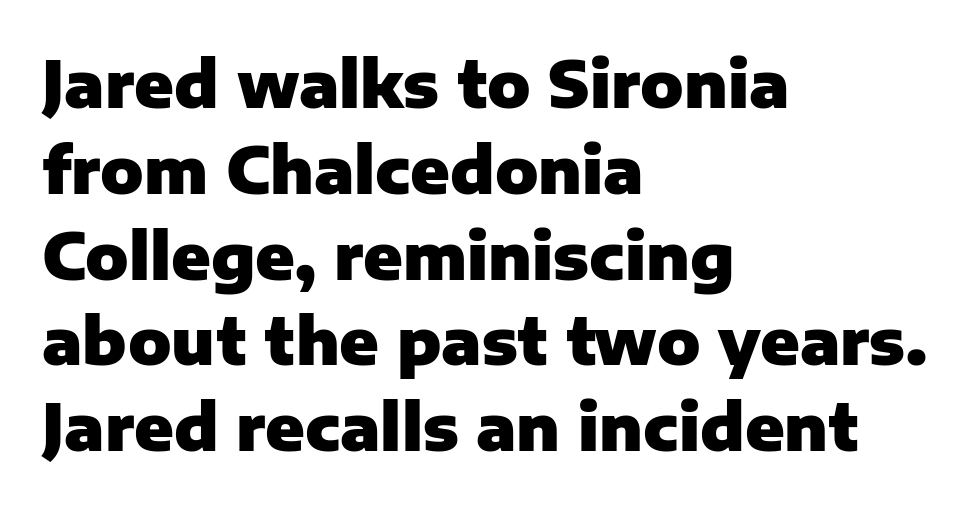
The image shows 64 px heavy sans-serif type, upright; set left-aligned, normal line spacing (1.34x), normal letter spacing, not underlined; low stroke contrast and a medium x-height.
